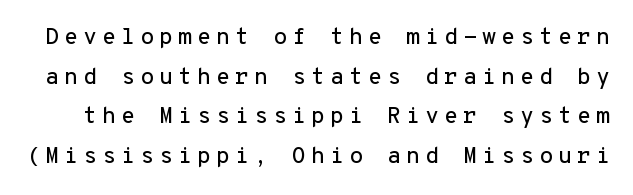
The image shows 23 px text type, upright; set line spacing 1.72x, unusually wide letter spacing (+0.21 em), not underlined.
